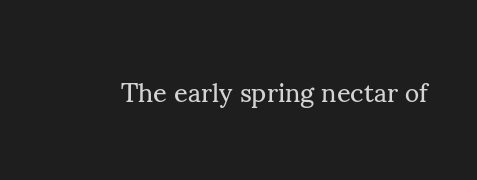
Q: Is the text bold? A: No.
Q: Is the text italic (slanted)? A: No, it is upright.
Q: Is the text underlined? A: No.
Q: Is the spacing between letters normal or unusually wide? A: Normal.
